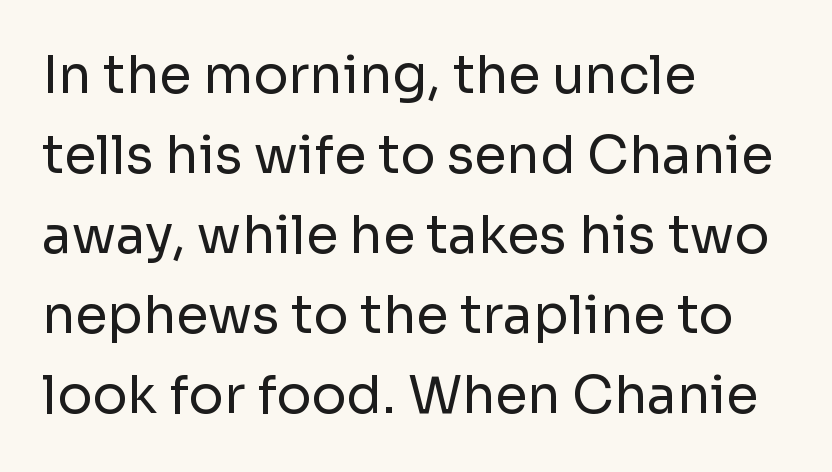
Tracking value appears to be zero — textbook default spacing. Rendered with straight, roman letterforms. Is the block centered? No — it sits flush against the left margin. Any mark beneath the type? The region is blank.
